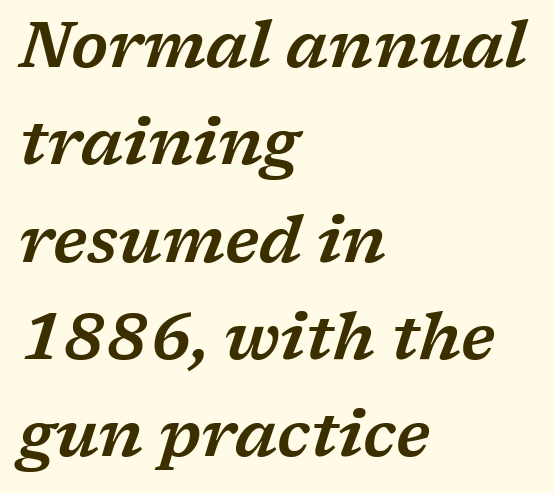
{"serif": "yes", "italic": "yes", "lean": "right", "slant_degrees": 17, "width": "wide", "stroke_contrast": "low", "x_height": "medium", "monospaced": "no", "underline": "no", "align": "left", "line_spacing": "normal", "line_spacing_ratio": 1.52, "letter_spacing": "normal", "letter_spacing_em": 0.0, "glyph_px": 64}
